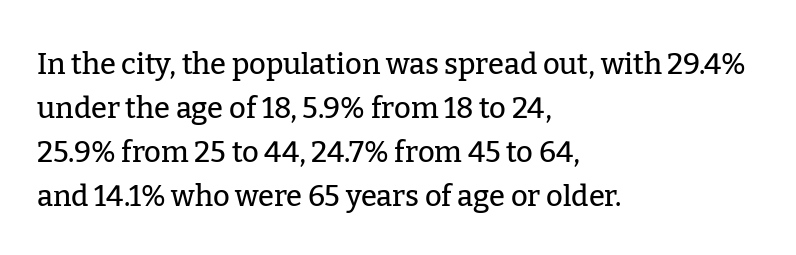
The image shows 29 px serif type, upright; set left-aligned, normal line spacing (1.52x), normal letter spacing, not underlined; low stroke contrast and a medium x-height.
